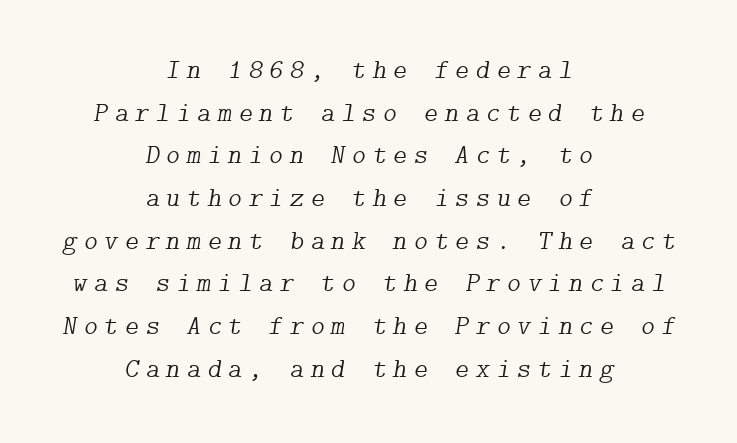
{"italic": "yes", "lean": "right", "slant_degrees": 9, "bold": "no", "underline": "no", "align": "center", "line_spacing": "normal", "line_spacing_ratio": 1.58, "letter_spacing": "wide", "letter_spacing_em": 0.24, "glyph_px": 27}
